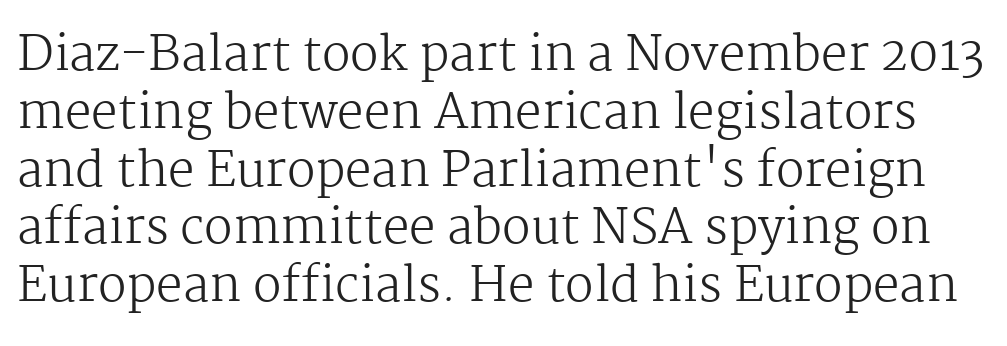
Unlike italic type, these characters show no tilt at all. Letter spacing: default. Unbolded letterforms with no extra heft. The font family rendered here belongs to the serif group.
